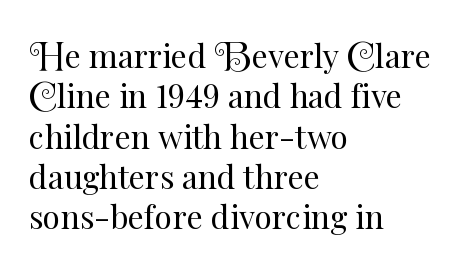
{"italic": "no", "bold": "no", "weight": "regular", "width": "normal", "stroke_contrast": "medium", "x_height": "small", "monospaced": "no", "underline": "no", "align": "left", "line_spacing": "normal", "line_spacing_ratio": 1.26, "letter_spacing": "normal", "letter_spacing_em": 0.0, "glyph_px": 32}
